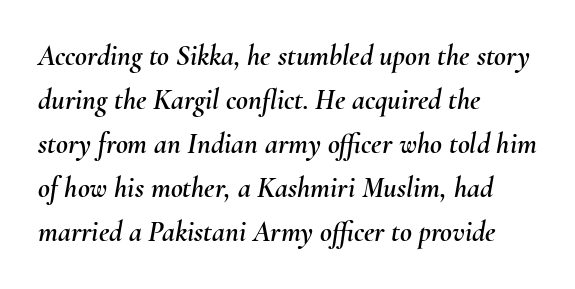
{"italic": "yes", "lean": "right", "slant_degrees": 10, "width": "normal", "stroke_contrast": "medium", "x_height": "small", "monospaced": "no", "underline": "no", "align": "left", "line_spacing": "normal", "line_spacing_ratio": 1.52, "letter_spacing": "normal", "letter_spacing_em": 0.0, "glyph_px": 29}
